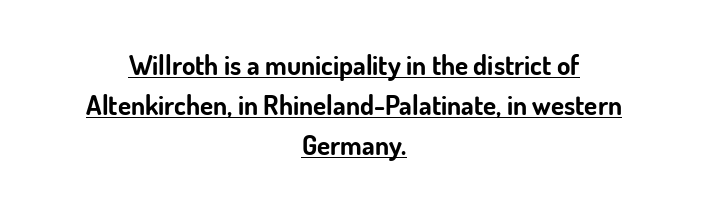
Each new line begins a customary step beneath the previous one. Heft: maximum for text — a bold. In terms of posture, this sample is upright. Spacing between characters is what you'd get straight out of the box. Underlining? Definitely there. Typeset on center — no edge is straight.
